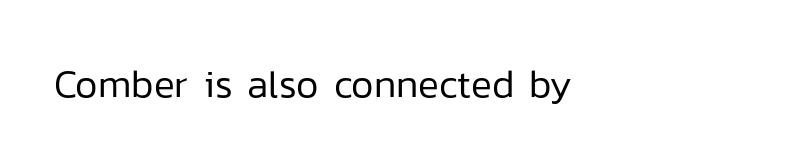
Q: Is the text bold? A: No.
Q: Is the text italic (slanted)? A: No, it is upright.
Q: Is the typeface a serif or a sans-serif typeface? A: Sans-serif.
Q: Is the text underlined? A: No.
Q: Is the spacing between letters normal or unusually wide? A: Normal.
Q: Width (condensed, normal, or wide)? A: Normal.
Q: Stroke contrast? A: Low.
Q: x-height? A: Medium.
Q: Monospaced? A: No.
